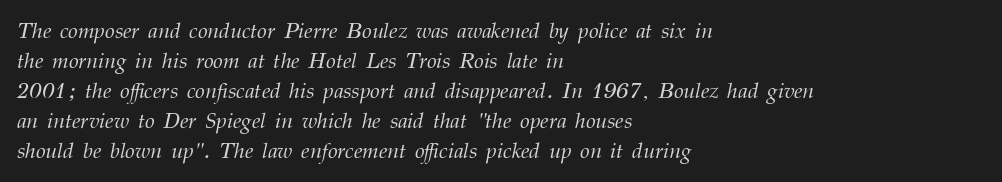
{"italic": "yes", "lean": "right", "slant_degrees": 12, "bold": "no", "underline": "no", "align": "left", "line_spacing": "normal", "line_spacing_ratio": 1.36, "letter_spacing": "normal", "letter_spacing_em": 0.0, "glyph_px": 22}
